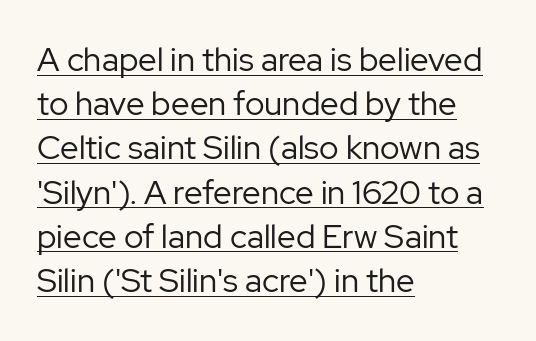
Q: Is the text bold? A: No.
Q: Is the text italic (slanted)? A: No, it is upright.
Q: Is the typeface a serif or a sans-serif typeface? A: Sans-serif.
Q: Is the text underlined? A: Yes.
Q: How is the paragraph aligned? A: Left-aligned.
Q: Is the spacing between letters normal or unusually wide? A: Normal.
Q: Is the spacing between lines tight, normal or loose? A: Normal.
Q: Width (condensed, normal, or wide)? A: Normal.
Q: Stroke contrast? A: Low.
Q: x-height? A: Medium.
Q: Monospaced? A: No.
